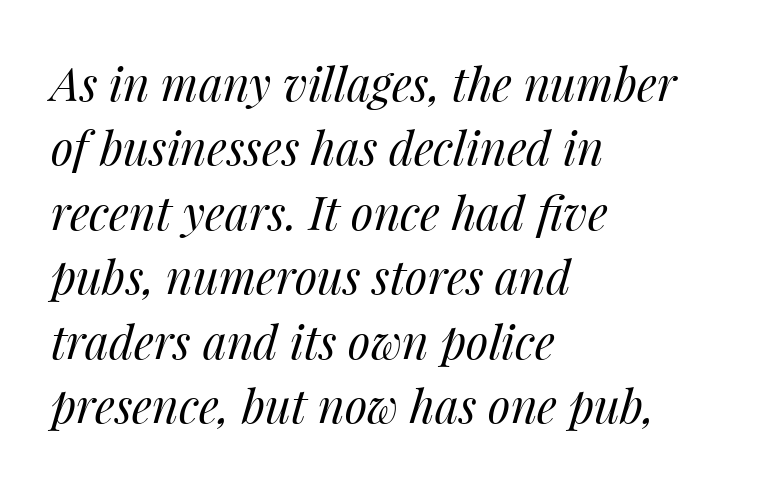
The image shows 46 px regular-weight type, italic (leaning right); set left-aligned, normal line spacing (1.4x), normal letter spacing, not underlined; medium stroke contrast and a medium x-height.
